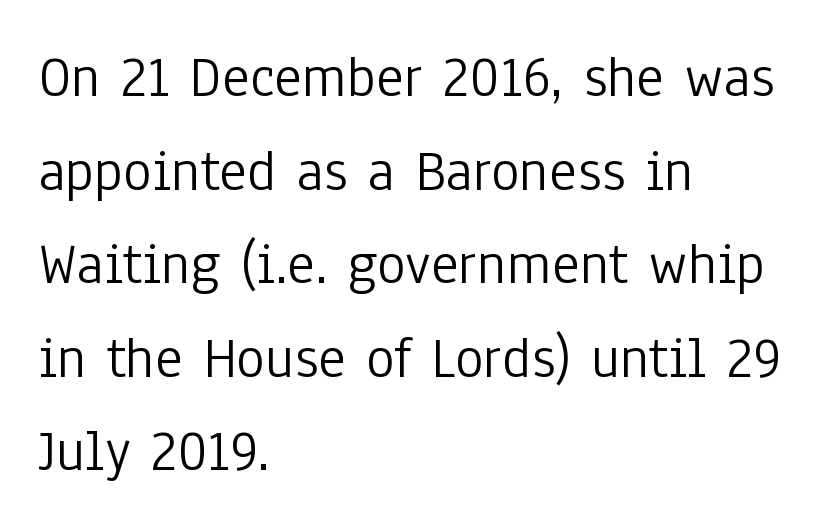
Q: Is the text bold? A: No.
Q: Is the text italic (slanted)? A: No, it is upright.
Q: Is the typeface a serif or a sans-serif typeface? A: Sans-serif.
Q: Is the text underlined? A: No.
Q: How is the paragraph aligned? A: Left-aligned.
Q: Is the spacing between letters normal or unusually wide? A: Normal.
Q: Is the spacing between lines tight, normal or loose? A: Normal.
Q: Width (condensed, normal, or wide)? A: Condensed.
Q: Stroke contrast? A: Low.
Q: x-height? A: Medium.
Q: Monospaced? A: No.
